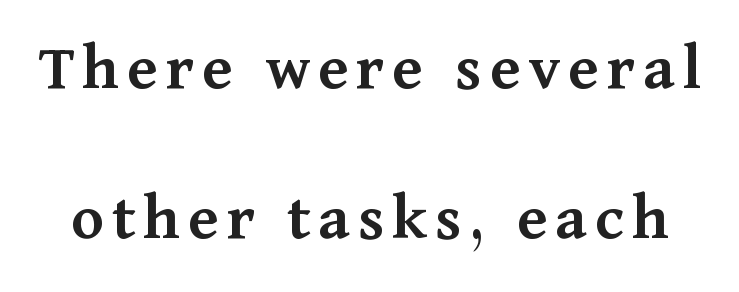
Q: Is the text bold? A: Semi-bold.
Q: Is the text italic (slanted)? A: No, it is upright.
Q: Is the typeface a serif or a sans-serif typeface? A: Serif.
Q: Is the text underlined? A: No.
Q: Is the spacing between lines tight, normal or loose? A: Loose.
Q: Width (condensed, normal, or wide)? A: Normal.
Q: Stroke contrast? A: Medium.
Q: x-height? A: Medium.
Q: Monospaced? A: No.
